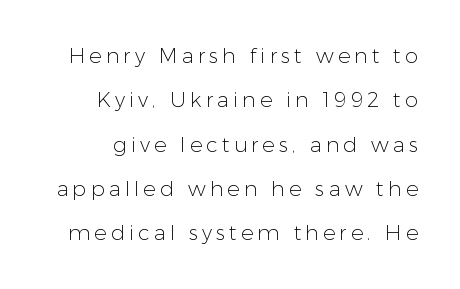
The image shows 21 px text type, upright; set loose line spacing (2.11x), not underlined.
